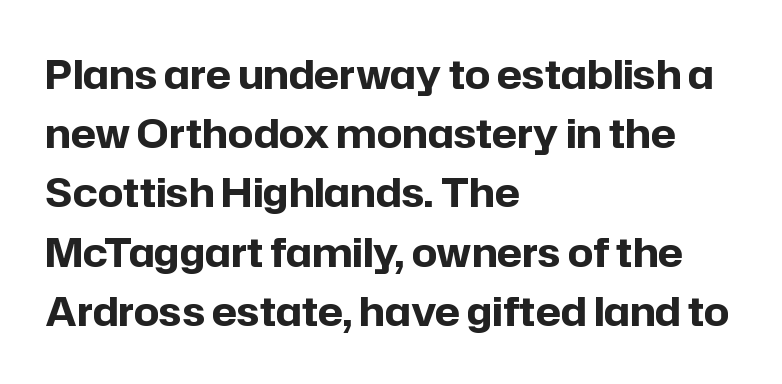
Spacing verdict: proportional, widths tailored to each character. Whoever set this chose a conventional vertical rhythm. Posture: vertical. Characters follow at the spacing the type designer built in. The space directly below the letters is spotless. If you drew a ruler down the left edge, every line would touch it.
